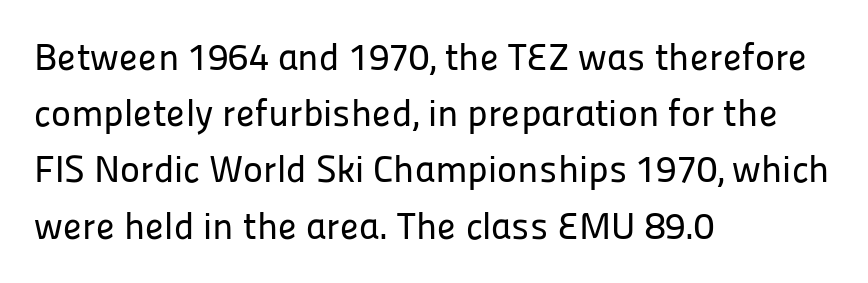
These lines keep a tight, regular rhythm from letter to letter. One-word summary of the alignment: left. The font family rendered here belongs to the sans-serif group. Looks like regular typesetting: each glyph gets only the width it needs.
